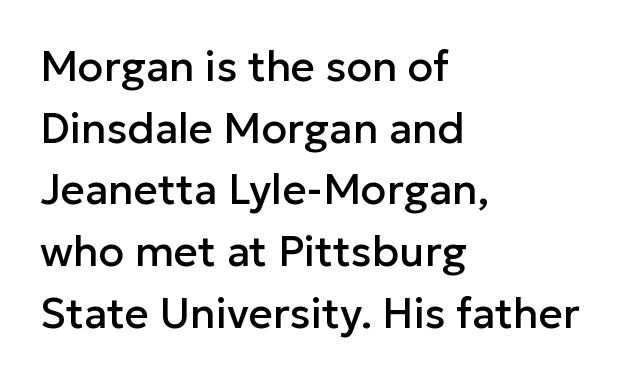
The image shows 42 px sans-serif type, upright; set left-aligned, normal line spacing (1.47x), normal letter spacing, not underlined; low stroke contrast and a medium x-height.
